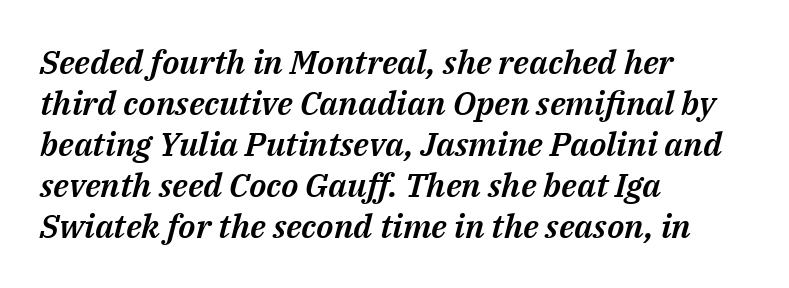
{"italic": "yes", "lean": "right", "slant_degrees": 14, "width": "normal", "stroke_contrast": "medium", "x_height": "medium", "monospaced": "no", "underline": "no", "align": "left", "line_spacing_ratio": 1.24, "letter_spacing": "normal", "letter_spacing_em": 0.0, "glyph_px": 33}
